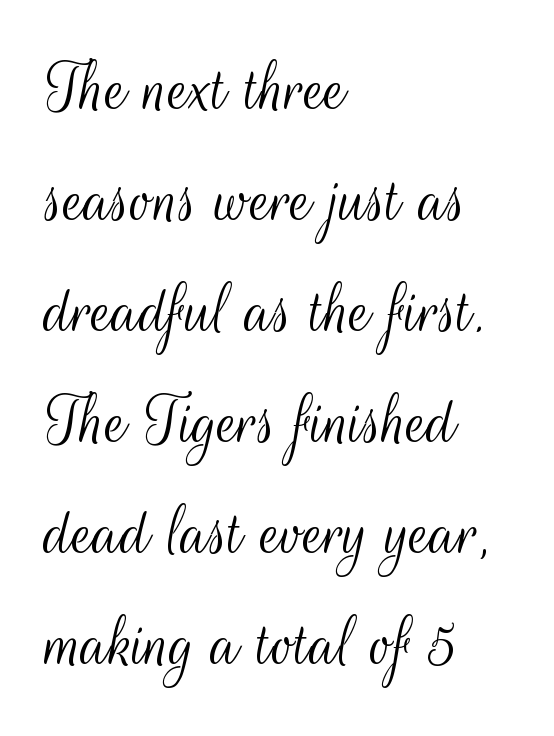
Q: Is the text bold? A: No.
Q: Is the text italic (slanted)? A: Yes.
Q: Is the typeface a serif or a sans-serif typeface? A: Sans-serif.
Q: Is the text underlined? A: No.
Q: How is the paragraph aligned? A: Left-aligned.
Q: Is the spacing between letters normal or unusually wide? A: Normal.
Q: Is the spacing between lines tight, normal or loose? A: Normal.
Q: Width (condensed, normal, or wide)? A: Condensed.
Q: Stroke contrast? A: Medium.
Q: x-height? A: Small.
Q: Monospaced? A: No.
